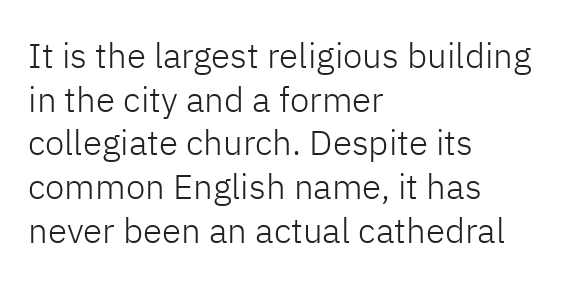
Q: Is the text bold? A: No.
Q: Is the text italic (slanted)? A: No, it is upright.
Q: Is the typeface a serif or a sans-serif typeface? A: Sans-serif.
Q: Is the text underlined? A: No.
Q: How is the paragraph aligned? A: Left-aligned.
Q: Is the spacing between letters normal or unusually wide? A: Normal.
Q: Is the spacing between lines tight, normal or loose? A: Normal.
Q: Width (condensed, normal, or wide)? A: Normal.
Q: Stroke contrast? A: Low.
Q: x-height? A: Medium.
Q: Monospaced? A: No.
